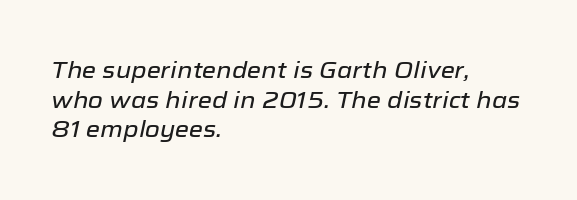
The image shows 23 px text type, italic (leaning right); set left-aligned, normal line spacing (1.29x), normal letter spacing, not underlined.
